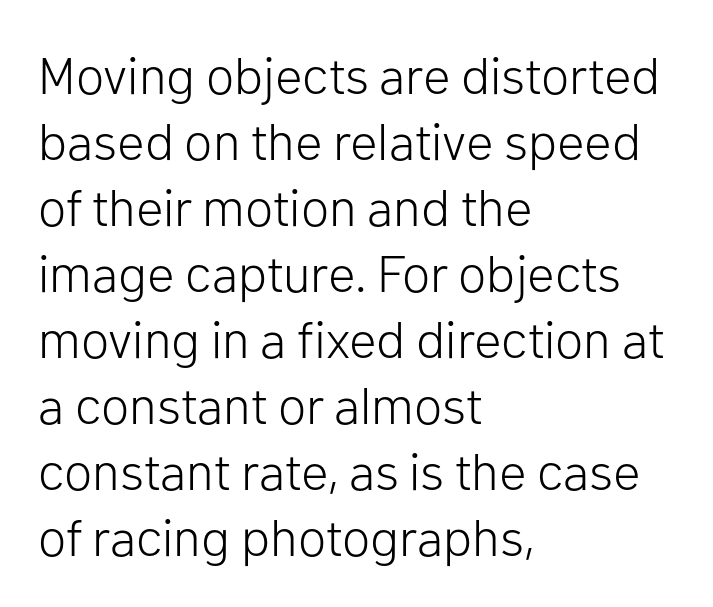
{"serif": "no", "italic": "no", "bold": "no", "weight": "light", "width": "normal", "stroke_contrast": "low", "x_height": "medium", "monospaced": "no", "underline": "no", "align": "left", "line_spacing": "normal", "line_spacing_ratio": 1.27, "letter_spacing": "normal", "letter_spacing_em": 0.0, "glyph_px": 52}
